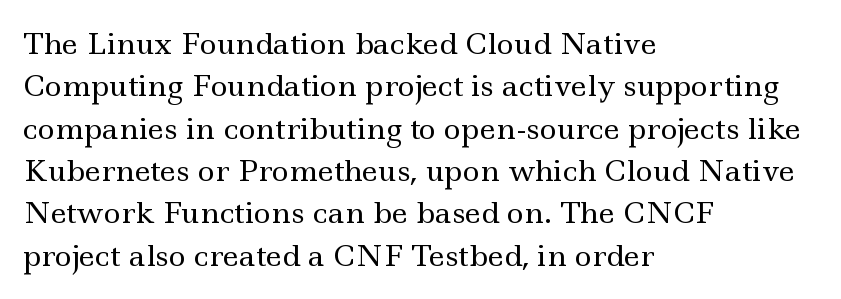
Every stem runs plumb, perpendicular to the baseline. If you measured baseline to baseline, you'd find a middling distance. Plain, unruled lines of type. The cut favours lightness, reaching ordinary text weight at its darkest.
